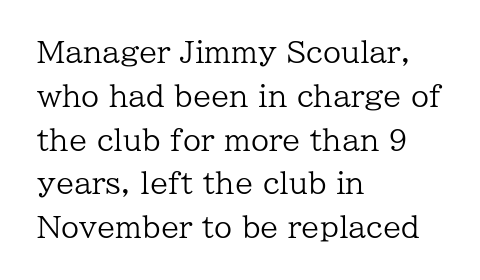
The image shows 29 px regular-weight serif type, upright; set left-aligned, normal line spacing (1.51x), normal letter spacing, not underlined; low stroke contrast and a medium x-height.
